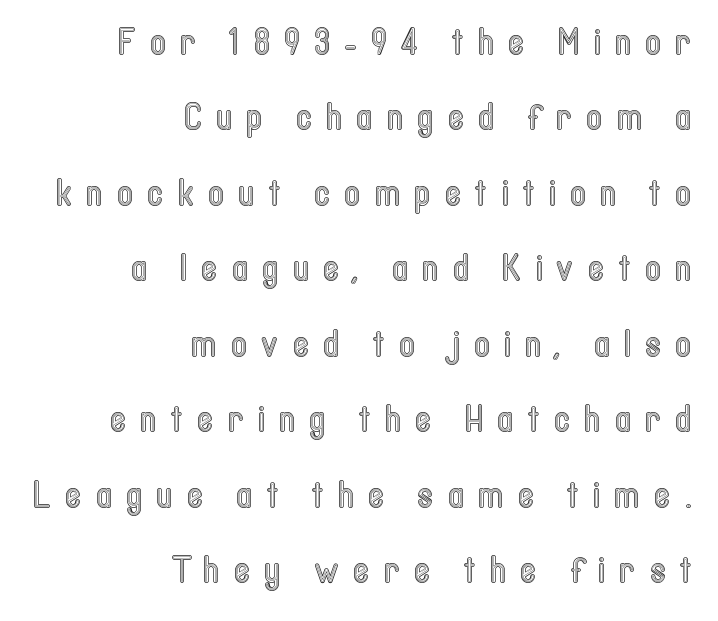
{"italic": "no", "width": "condensed", "x_height": "medium", "monospaced": "no", "underline": "no", "align": "right", "line_spacing": "loose", "line_spacing_ratio": 2.04, "letter_spacing": "wide", "letter_spacing_em": 0.4, "glyph_px": 37}
